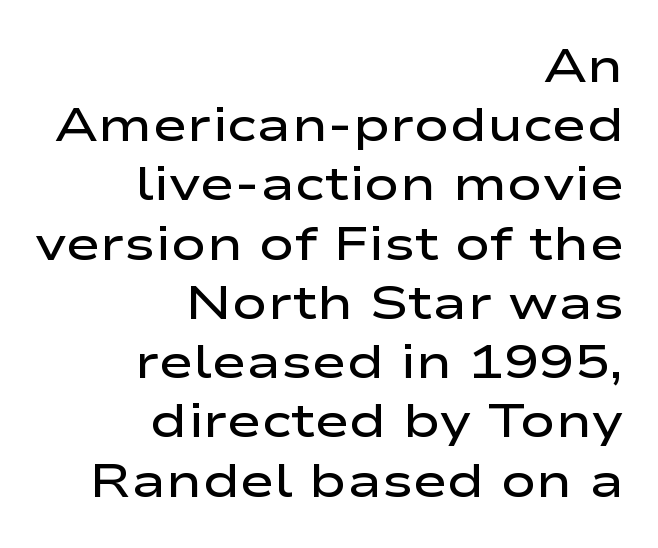
Nothing sits at the stroke ends, so this counts as sans-serif. The line texture is even and compact thanks to regular tracking. Each row of text sits above clean, open space. A typesetter would call this proportional, since set widths differ per character. Does the leading feel generous? No, just average.
